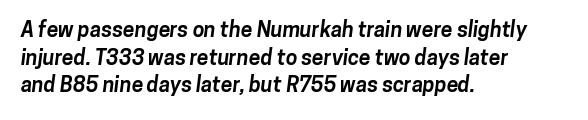
{"bold": "yes", "underline": "no", "align": "left", "line_spacing": "normal", "line_spacing_ratio": 1.31, "letter_spacing": "normal", "letter_spacing_em": 0.0, "glyph_px": 21}
